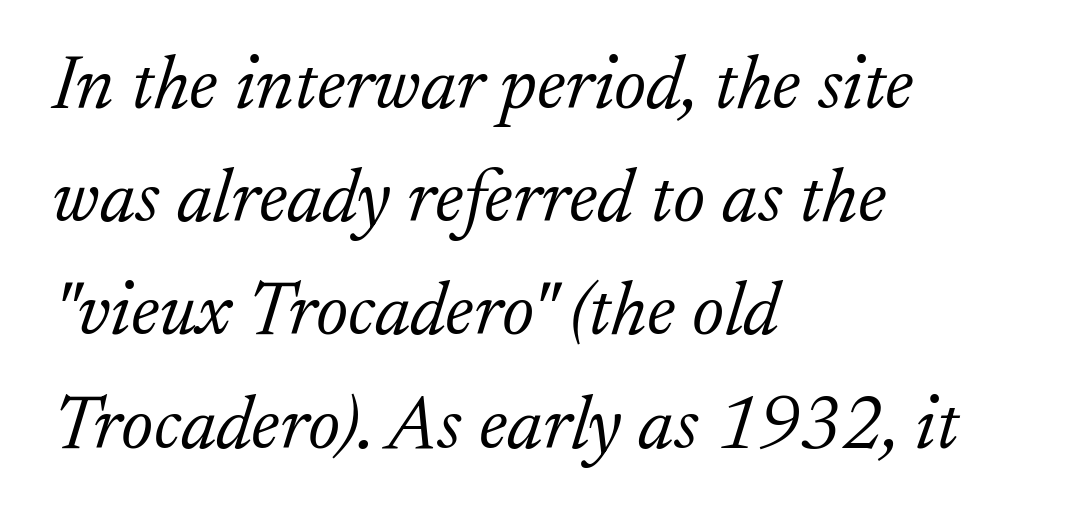
The image shows 76 px light serif type, italic (leaning right); set left-aligned, normal line spacing (1.49x), normal letter spacing, not underlined; low stroke contrast and a small x-height.
